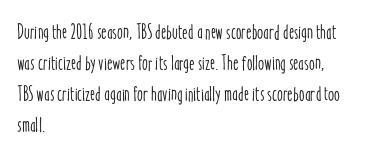
The image shows 21 px text type, upright; set left-aligned, normal line spacing (1.48x), normal letter spacing, not underlined.
